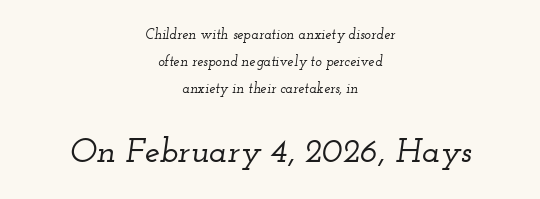
{"serif": "yes", "italic": "yes", "lean": "right", "slant_degrees": 12, "width": "wide", "stroke_contrast": "low", "x_height": "small", "monospaced": "no", "underline": "no", "align": "center", "line_spacing": "loose", "line_spacing_ratio": 1.92, "letter_spacing": "normal", "letter_spacing_em": 0.0, "larger_block": "second", "size_ratio": 2.43, "glyph_px": 34}
